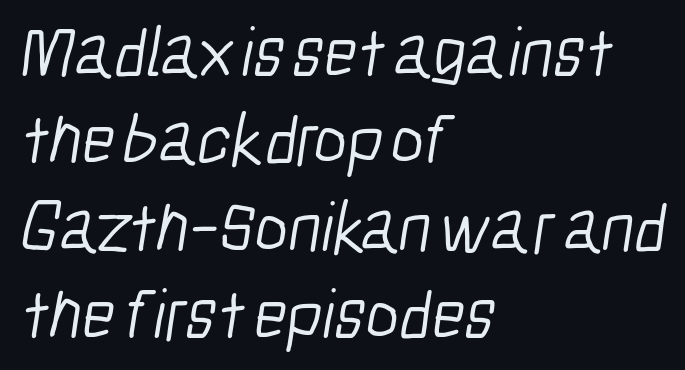
The image shows 71 px light, condensed sans-serif type; set left-aligned, line spacing 1.23x, normal letter spacing, not underlined; low stroke contrast and a medium x-height.
